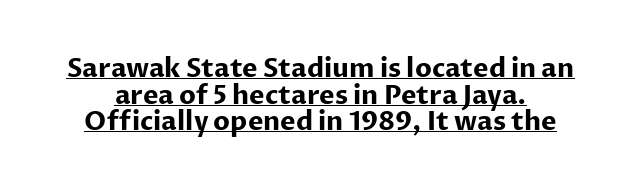
Students, observe the line beneath the letters — that is underlining. Is there any slant? The stems are plumb. The passage shown is emphatically bold. The horizontal fit of the characters is conventional and even. Line spacing here is tight.
